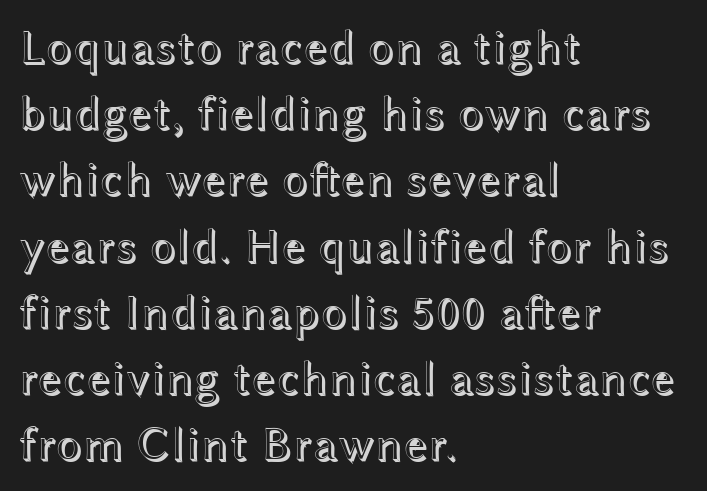
Each new line begins a customary step beneath the previous one. Where is the straight margin? On the left. The space directly below the letters is spotless. A typesetter would call this zero additional tracking. These lines were composed using upright roman letters.
